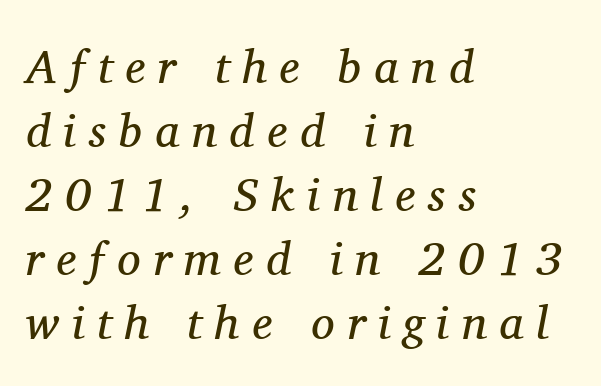
The image shows 47 px regular-weight serif type, italic (leaning right); set left-aligned, normal line spacing (1.36x), unusually wide letter spacing (+0.27 em), not underlined; medium stroke contrast and a medium x-height.
